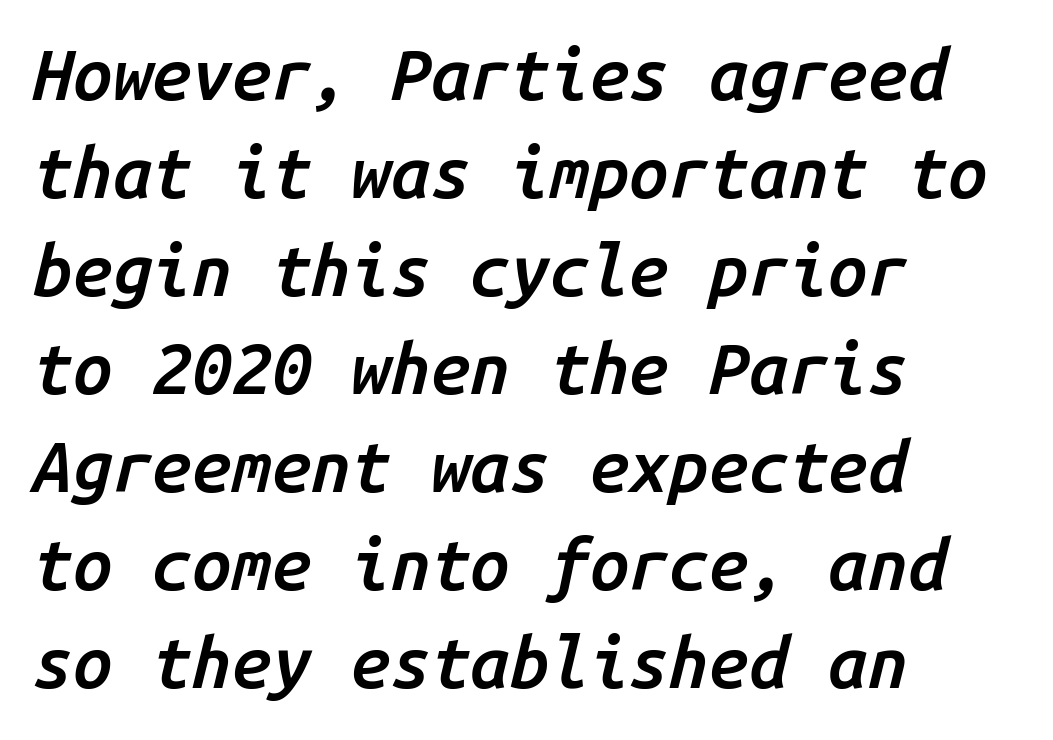
{"italic": "yes", "lean": "right", "slant_degrees": 14, "bold": "semi", "weight": "semibold", "width": "normal", "stroke_contrast": "low", "x_height": "medium", "monospaced": "yes", "underline": "no", "align": "left", "line_spacing": "normal", "line_spacing_ratio": 1.38, "letter_spacing": "normal", "letter_spacing_em": 0.0, "glyph_px": 71}
